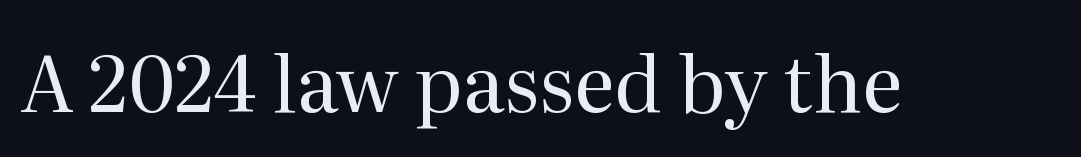
{"serif": "yes", "italic": "no", "bold": "no", "weight": "regular", "width": "normal", "stroke_contrast": "medium", "x_height": "medium", "monospaced": "no", "underline": "no", "letter_spacing": "normal", "letter_spacing_em": 0.0, "glyph_px": 78}
